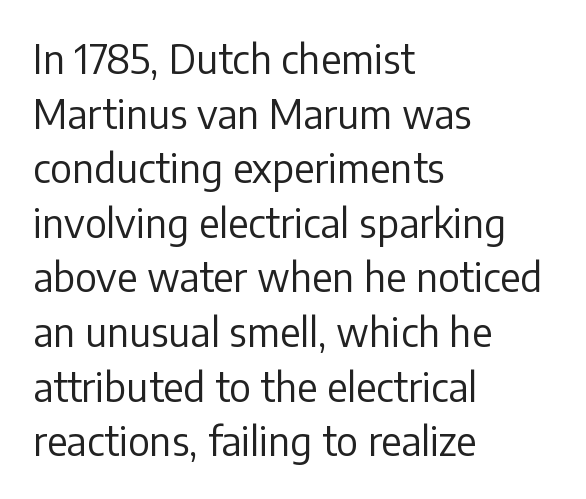
{"serif": "no", "italic": "no", "bold": "no", "weight": "regular", "width": "normal", "stroke_contrast": "low", "x_height": "medium", "monospaced": "no", "underline": "no", "align": "left", "line_spacing": "normal", "line_spacing_ratio": 1.4, "letter_spacing": "normal", "letter_spacing_em": 0.0, "glyph_px": 39}
